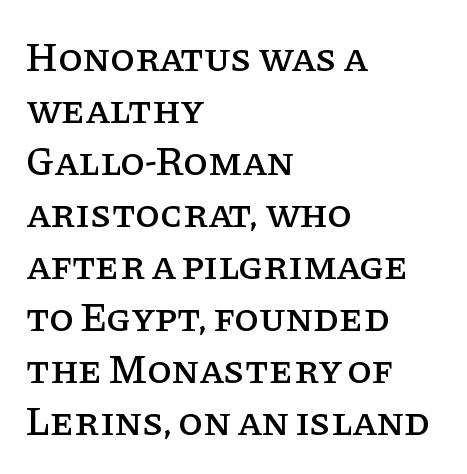
Q: Is the text italic (slanted)? A: No, it is upright.
Q: Is the typeface a serif or a sans-serif typeface? A: Serif.
Q: Is the text underlined? A: No.
Q: How is the paragraph aligned? A: Left-aligned.
Q: Is the spacing between letters normal or unusually wide? A: Normal.
Q: Is the spacing between lines tight, normal or loose? A: Normal.
Q: Width (condensed, normal, or wide)? A: Normal.
Q: Stroke contrast? A: Low.
Q: x-height? A: Large.
Q: Monospaced? A: No.
